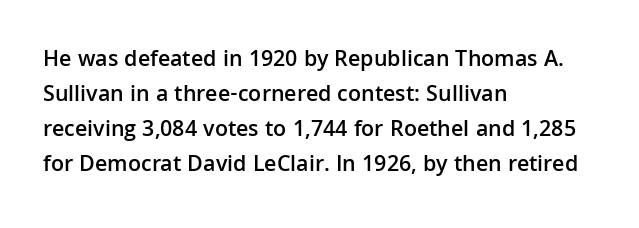
{"italic": "no", "bold": "semi", "underline": "no", "align": "left", "line_spacing": "normal", "line_spacing_ratio": 1.52, "letter_spacing": "normal", "letter_spacing_em": 0.0, "glyph_px": 23}
